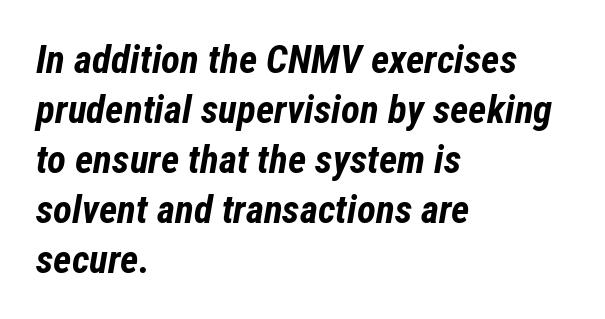
{"italic": "yes", "lean": "right", "slant_degrees": 12, "bold": "yes", "weight": "bold", "width": "condensed", "stroke_contrast": "low", "x_height": "medium", "monospaced": "no", "underline": "no", "align": "left", "line_spacing": "normal", "line_spacing_ratio": 1.28, "letter_spacing": "normal", "letter_spacing_em": 0.0, "glyph_px": 39}
